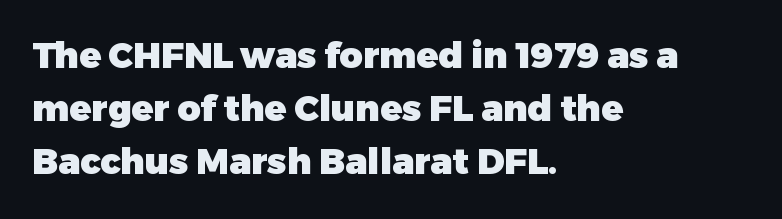
The image shows 36 px heavy sans-serif type, upright; set left-aligned, normal line spacing (1.47x), normal letter spacing, not underlined; low stroke contrast and a medium x-height.
